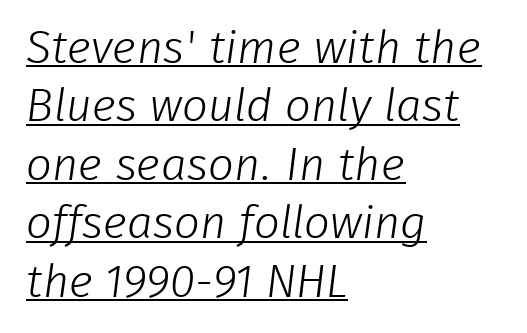
Q: Is the text bold? A: No.
Q: Is the typeface a serif or a sans-serif typeface? A: Sans-serif.
Q: Is the text underlined? A: Yes.
Q: How is the paragraph aligned? A: Left-aligned.
Q: Is the spacing between letters normal or unusually wide? A: Normal.
Q: Is the spacing between lines tight, normal or loose? A: Normal.
Q: Width (condensed, normal, or wide)? A: Normal.
Q: Stroke contrast? A: Low.
Q: x-height? A: Medium.
Q: Monospaced? A: No.
